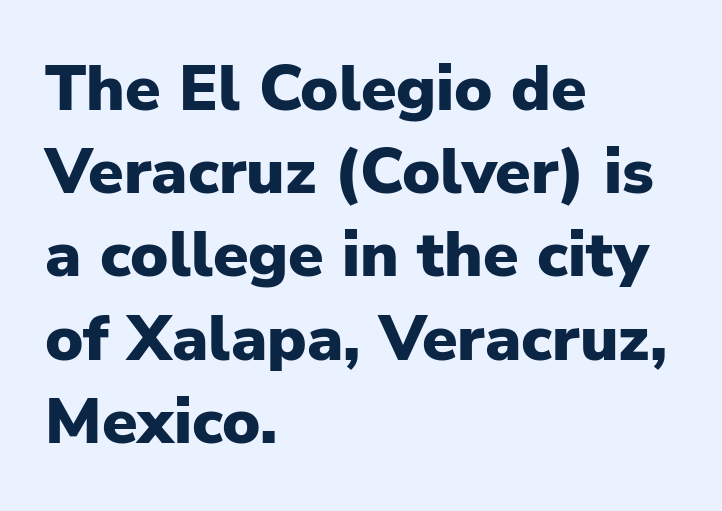
Q: Is the text bold? A: Yes.
Q: Is the text italic (slanted)? A: No, it is upright.
Q: Is the typeface a serif or a sans-serif typeface? A: Sans-serif.
Q: Is the text underlined? A: No.
Q: How is the paragraph aligned? A: Left-aligned.
Q: Is the spacing between letters normal or unusually wide? A: Normal.
Q: Is the spacing between lines tight, normal or loose? A: Normal.
Q: Width (condensed, normal, or wide)? A: Normal.
Q: Stroke contrast? A: Low.
Q: x-height? A: Medium.
Q: Monospaced? A: No.
